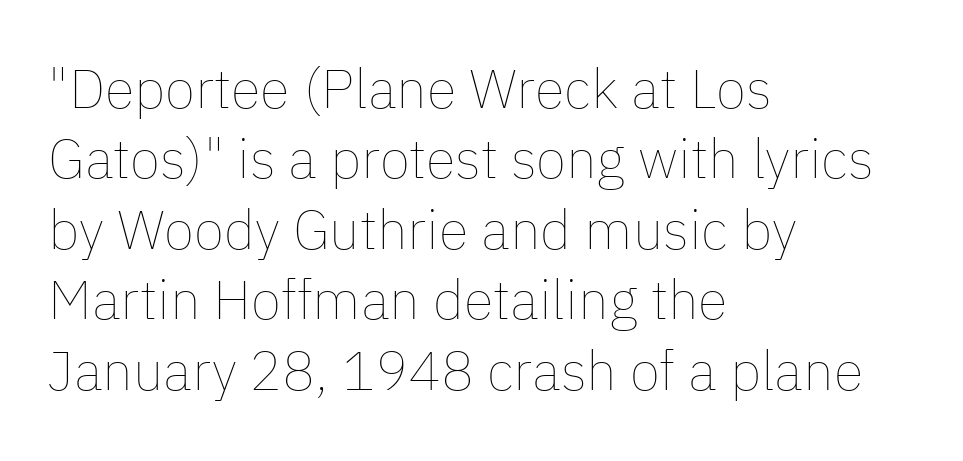
Q: Is the text bold? A: No.
Q: Is the text italic (slanted)? A: No, it is upright.
Q: Is the text underlined? A: No.
Q: How is the paragraph aligned? A: Left-aligned.
Q: Is the spacing between letters normal or unusually wide? A: Normal.
Q: Is the spacing between lines tight, normal or loose? A: Normal.
Q: Width (condensed, normal, or wide)? A: Normal.
Q: Stroke contrast? A: Low.
Q: x-height? A: Medium.
Q: Monospaced? A: No.
